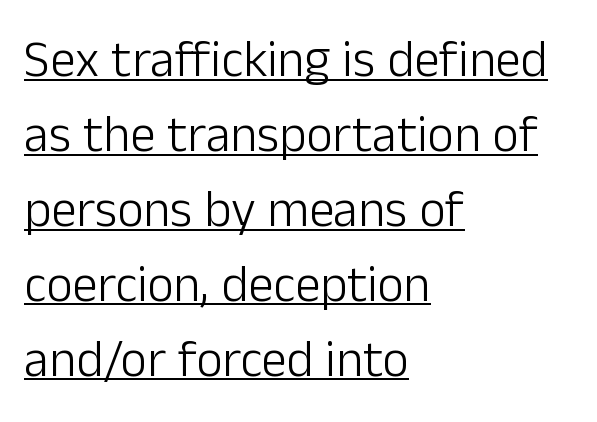
Q: Is the text bold? A: No.
Q: Is the text italic (slanted)? A: No, it is upright.
Q: Is the typeface a serif or a sans-serif typeface? A: Sans-serif.
Q: Is the text underlined? A: Yes.
Q: How is the paragraph aligned? A: Left-aligned.
Q: Is the spacing between letters normal or unusually wide? A: Normal.
Q: Is the spacing between lines tight, normal or loose? A: Normal.
Q: Width (condensed, normal, or wide)? A: Normal.
Q: Stroke contrast? A: Low.
Q: x-height? A: Medium.
Q: Monospaced? A: No.
